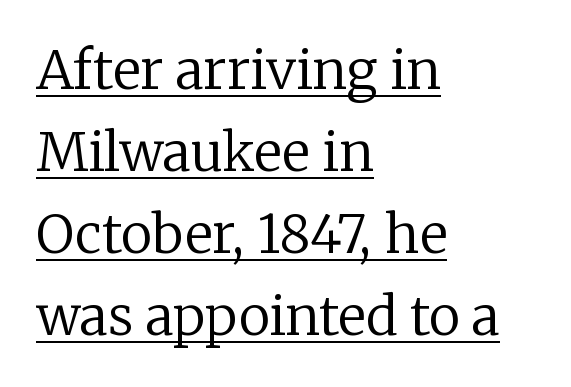
The image shows 53 px regular-weight serif type, upright; set left-aligned, normal line spacing (1.55x), normal letter spacing, underlined; low stroke contrast and a medium x-height.
